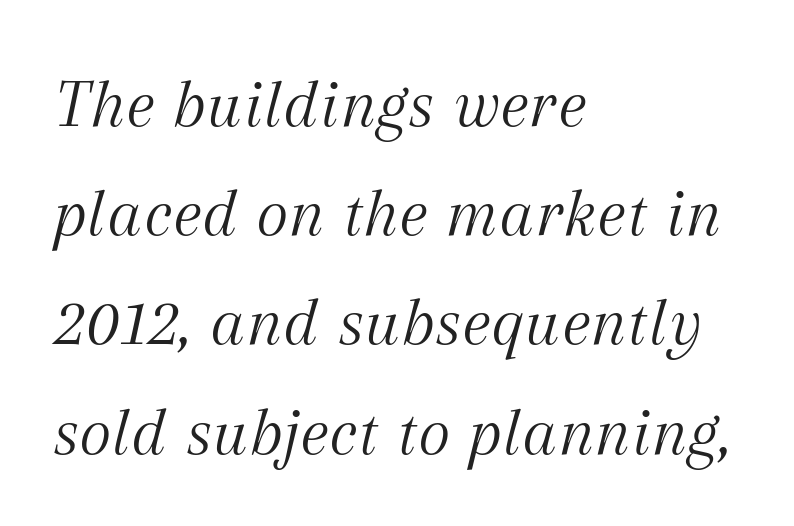
The face used here is seriffed, in the tradition of book romans. This is not heavy type; no bold has been used. Students, note that the glyphs here touch the page at normal intervals. Would a proofreader flag this as italicized? Yes. Think of a printed novel: that variable character pitch is what you see here.
